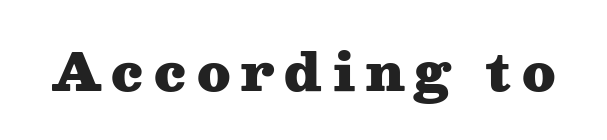
Notice how the stems are strictly vertical — no italics here. How heavy is the stroke? Heavy — this is a bold. Descenders hang freely into open space. The characters display serif detailing at their extremities. The face used here is proportionally spaced, like ordinary book or web type.
